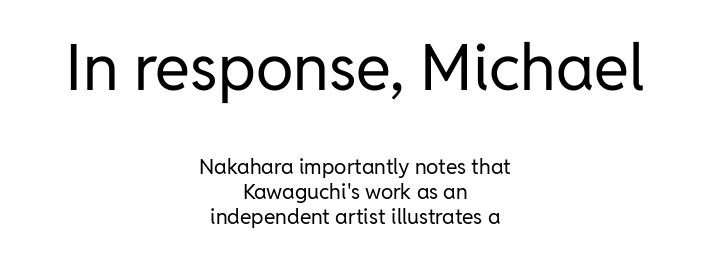
Q: Is the text bold? A: No.
Q: Is the text italic (slanted)? A: No, it is upright.
Q: Is the typeface a serif or a sans-serif typeface? A: Sans-serif.
Q: Is the text underlined? A: No.
Q: How is the paragraph aligned? A: Centered.
Q: Is the spacing between letters normal or unusually wide? A: Normal.
Q: Which block of text is set in a larger size, the first (top) or the second (bottom)? A: The first (top) one.
Q: Width (condensed, normal, or wide)? A: Normal.
Q: Stroke contrast? A: Low.
Q: x-height? A: Medium.
Q: Monospaced? A: No.
